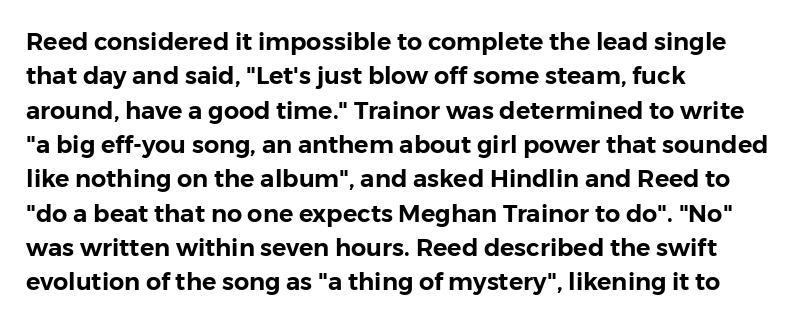
The rows are spaced the way most documents space them. Italic: no, the glyphs are upright roman. Reading down the block, your eye returns to a fixed left position each line. The words here are not underlined. Nothing unusual about the tracking: characters are spaced as the font intends.
